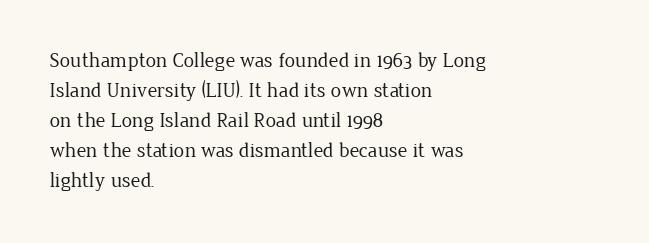
{"italic": "no", "bold": "no", "underline": "no", "align": "left", "line_spacing": "normal", "line_spacing_ratio": 1.43, "letter_spacing": "normal", "letter_spacing_em": 0.0, "glyph_px": 21}
